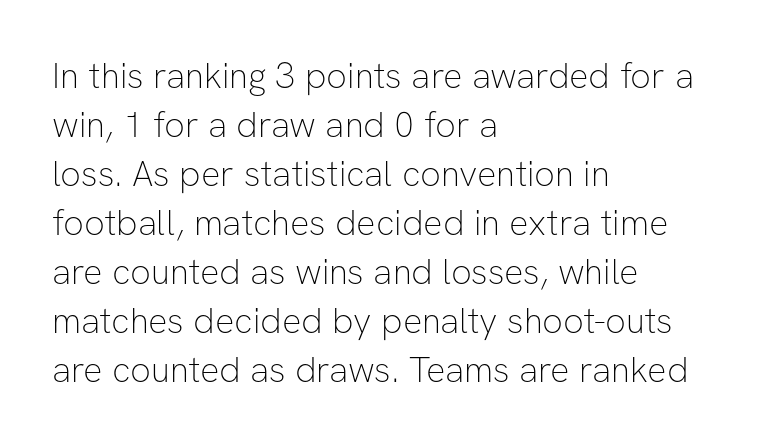
{"serif": "no", "italic": "no", "bold": "no", "weight": "thin", "width": "normal", "stroke_contrast": "low", "x_height": "medium", "monospaced": "no", "underline": "no", "align": "left", "line_spacing": "normal", "line_spacing_ratio": 1.36, "letter_spacing": "normal", "letter_spacing_em": 0.0, "glyph_px": 36}
